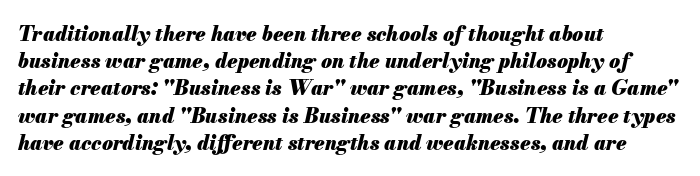
{"italic": "yes", "lean": "right", "slant_degrees": 13, "bold": "yes", "underline": "no", "align": "left", "line_spacing": "normal", "line_spacing_ratio": 1.36, "letter_spacing": "normal", "letter_spacing_em": 0.0, "glyph_px": 20}
